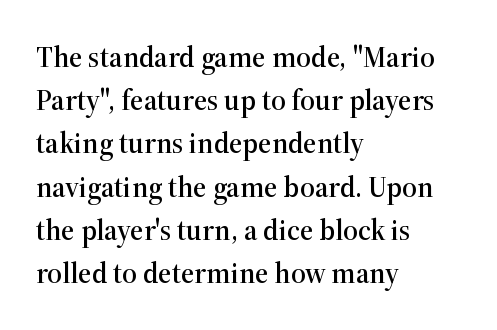
{"serif": "yes", "italic": "no", "width": "normal", "stroke_contrast": "high", "x_height": "medium", "monospaced": "no", "underline": "no", "align": "left", "line_spacing": "normal", "line_spacing_ratio": 1.49, "letter_spacing": "normal", "letter_spacing_em": 0.0, "glyph_px": 29}
